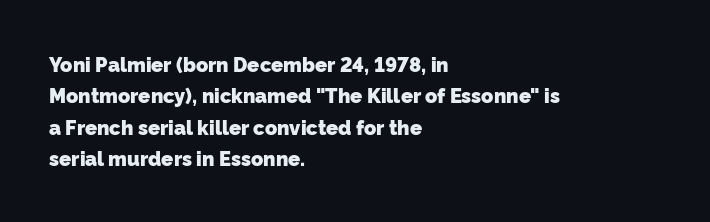
Q: Is the text bold? A: Yes.
Q: Is the text underlined? A: No.
Q: How is the paragraph aligned? A: Left-aligned.
Q: Is the spacing between letters normal or unusually wide? A: Normal.
Q: Is the spacing between lines tight, normal or loose? A: Normal.
